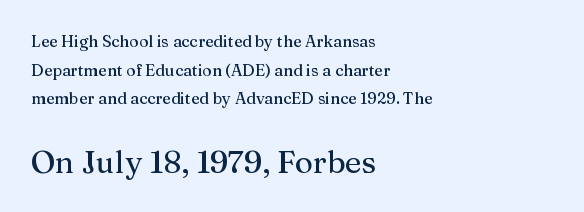
Q: Is the text italic (slanted)? A: No, it is upright.
Q: Is the typeface a serif or a sans-serif typeface? A: Serif.
Q: Is the text underlined? A: No.
Q: How is the paragraph aligned? A: Left-aligned.
Q: Is the spacing between letters normal or unusually wide? A: Normal.
Q: Which block of text is set in a larger size, the first (top) or the second (bottom)? A: The second (bottom) one.
Q: Width (condensed, normal, or wide)? A: Normal.
Q: Stroke contrast? A: Medium.
Q: x-height? A: Medium.
Q: Monospaced? A: No.
